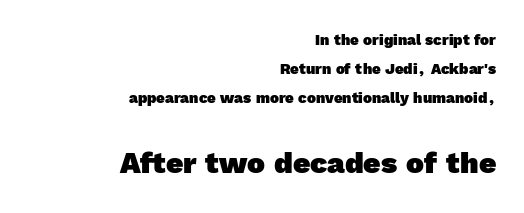
{"serif": "no", "bold": "yes", "weight": "heavy", "width": "normal", "x_height": "medium", "monospaced": "no", "underline": "no", "align": "right", "line_spacing": "loose", "line_spacing_ratio": 1.94, "letter_spacing": "normal", "letter_spacing_em": 0.0, "larger_block": "second", "size_ratio": 2.0, "glyph_px": 30}
